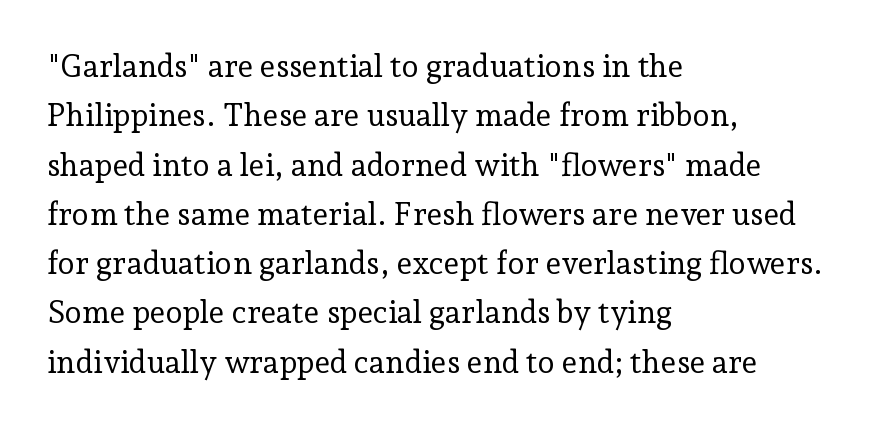
Q: Is the text bold? A: No.
Q: Is the text italic (slanted)? A: No, it is upright.
Q: Is the typeface a serif or a sans-serif typeface? A: Serif.
Q: Is the text underlined? A: No.
Q: How is the paragraph aligned? A: Left-aligned.
Q: Is the spacing between letters normal or unusually wide? A: Normal.
Q: Is the spacing between lines tight, normal or loose? A: Normal.
Q: Width (condensed, normal, or wide)? A: Normal.
Q: Stroke contrast? A: Low.
Q: x-height? A: Medium.
Q: Monospaced? A: No.
